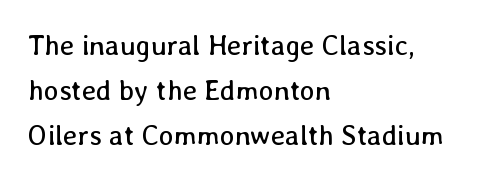
Q: Is the text bold? A: No.
Q: Is the text italic (slanted)? A: No, it is upright.
Q: Is the text underlined? A: No.
Q: How is the paragraph aligned? A: Left-aligned.
Q: Is the spacing between letters normal or unusually wide? A: Normal.
Q: Is the spacing between lines tight, normal or loose? A: Normal.
Q: Width (condensed, normal, or wide)? A: Normal.
Q: Stroke contrast? A: Low.
Q: x-height? A: Medium.
Q: Monospaced? A: No.
